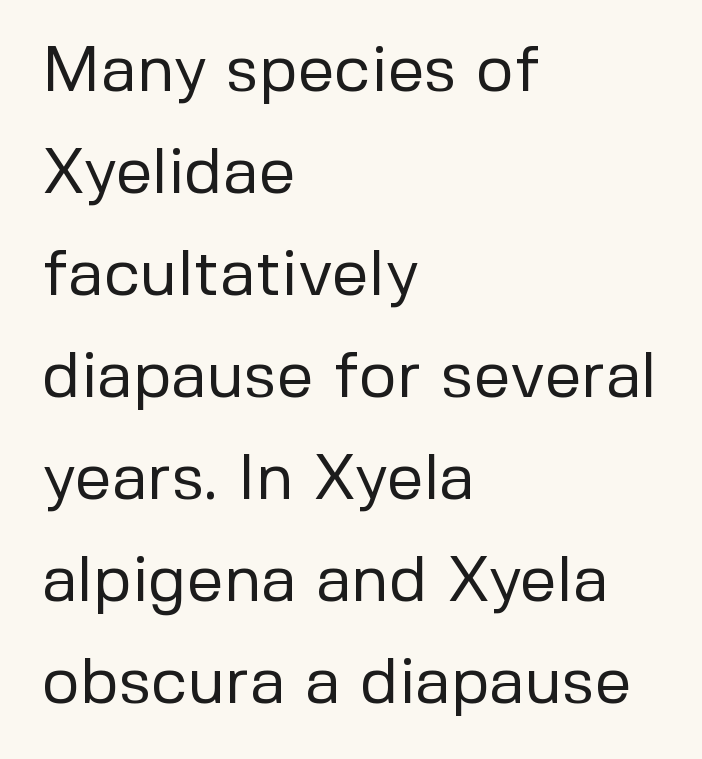
{"serif": "no", "italic": "no", "bold": "no", "weight": "regular", "width": "normal", "stroke_contrast": "low", "x_height": "medium", "monospaced": "no", "underline": "no", "align": "left", "line_spacing": "normal", "line_spacing_ratio": 1.57, "letter_spacing": "normal", "letter_spacing_em": 0.0, "glyph_px": 65}
